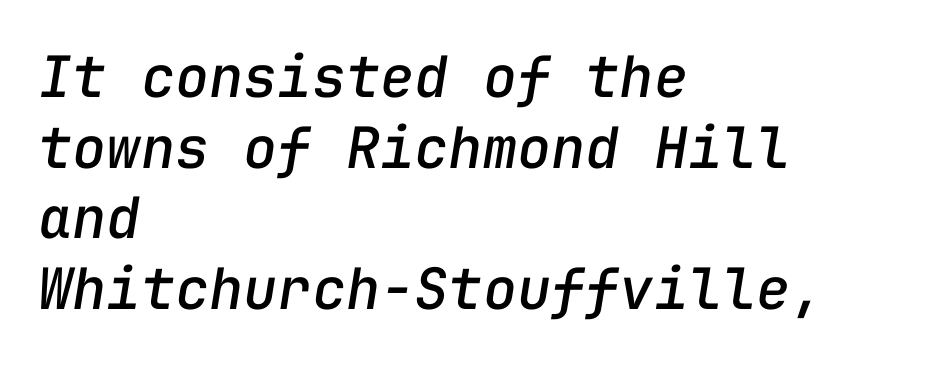
Q: Is the text italic (slanted)? A: Yes, it leans right by about 9 degrees.
Q: Is the text underlined? A: No.
Q: How is the paragraph aligned? A: Left-aligned.
Q: Is the spacing between letters normal or unusually wide? A: Normal.
Q: Width (condensed, normal, or wide)? A: Normal.
Q: Stroke contrast? A: Low.
Q: x-height? A: Medium.
Q: Monospaced? A: Yes.
